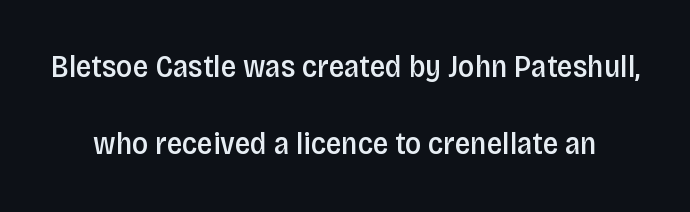
Q: Is the text bold? A: Semi-bold.
Q: Is the text italic (slanted)? A: No, it is upright.
Q: Is the typeface a serif or a sans-serif typeface? A: Sans-serif.
Q: Is the text underlined? A: No.
Q: Is the spacing between letters normal or unusually wide? A: Normal.
Q: Is the spacing between lines tight, normal or loose? A: Loose.
Q: Width (condensed, normal, or wide)? A: Condensed.
Q: Stroke contrast? A: Low.
Q: x-height? A: Large.
Q: Monospaced? A: No.
